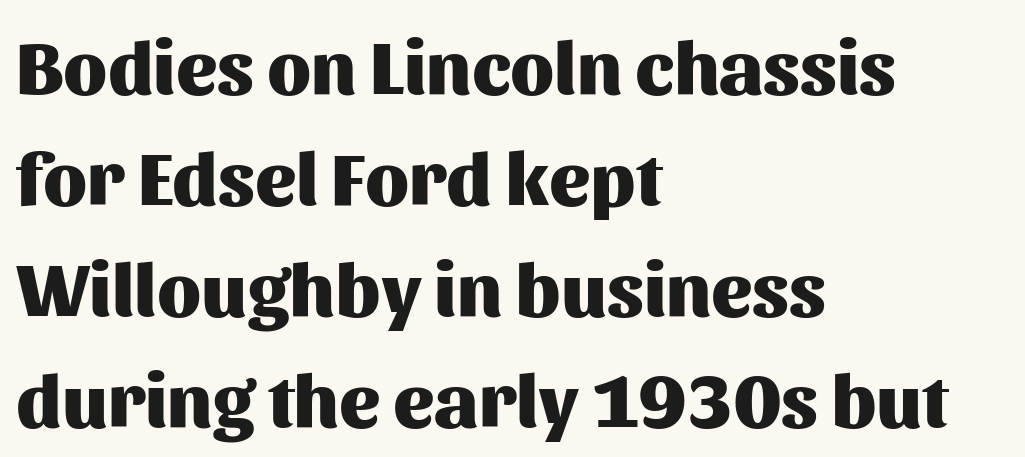
{"serif": "no", "italic": "no", "bold": "yes", "weight": "heavy", "width": "normal", "stroke_contrast": "medium", "x_height": "medium", "monospaced": "no", "underline": "no", "align": "left", "line_spacing": "normal", "line_spacing_ratio": 1.46, "letter_spacing": "normal", "letter_spacing_em": 0.0, "glyph_px": 76}
